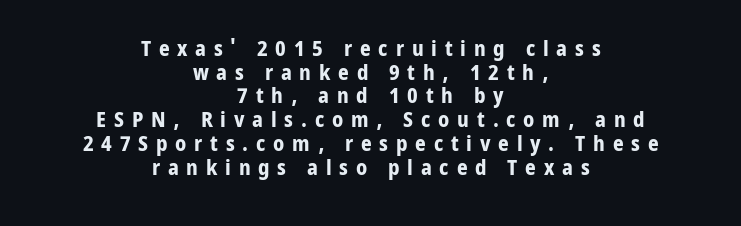
{"italic": "no", "bold": "yes", "underline": "no", "align": "center", "line_spacing": "tight", "line_spacing_ratio": 1.13, "letter_spacing": "wide", "letter_spacing_em": 0.37, "glyph_px": 21}
